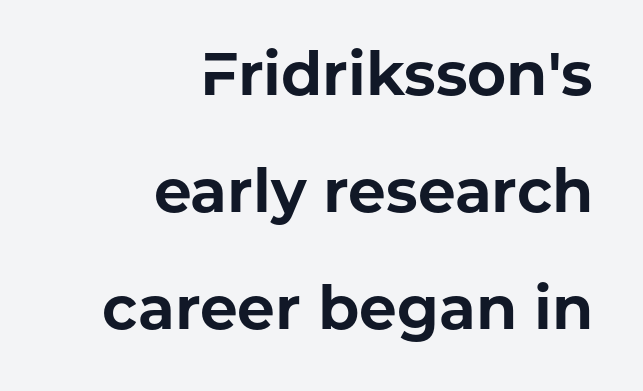
Characters remain perfectly vertical along every line. The letters carry no serifs — their stems end cleanly without finishing strokes. Nothing unusual about the tracking: characters are spaced as the font intends. The specimen omits any rule beneath the text block's lines. These lines are rendered in a variable-pitch font.
